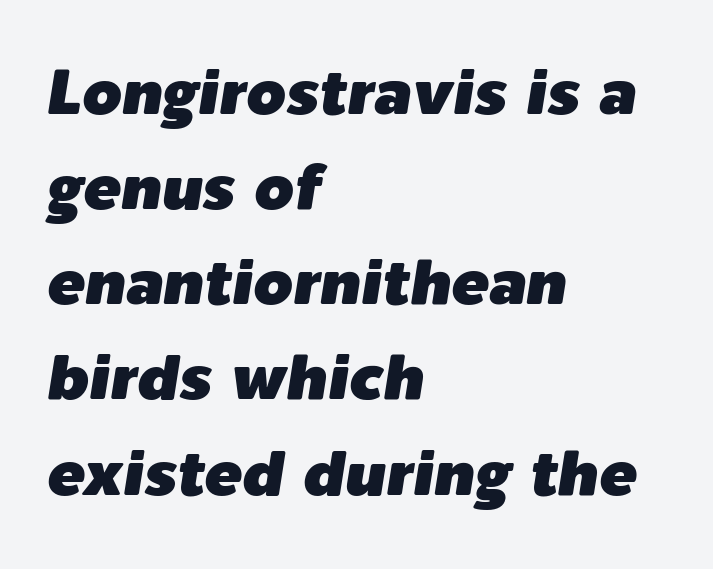
Q: Is the text italic (slanted)? A: Yes, it leans right by about 9 degrees.
Q: Is the text underlined? A: No.
Q: How is the paragraph aligned? A: Left-aligned.
Q: Is the spacing between letters normal or unusually wide? A: Normal.
Q: Is the spacing between lines tight, normal or loose? A: Normal.
Q: Width (condensed, normal, or wide)? A: Normal.
Q: Stroke contrast? A: Low.
Q: x-height? A: Medium.
Q: Monospaced? A: No.
